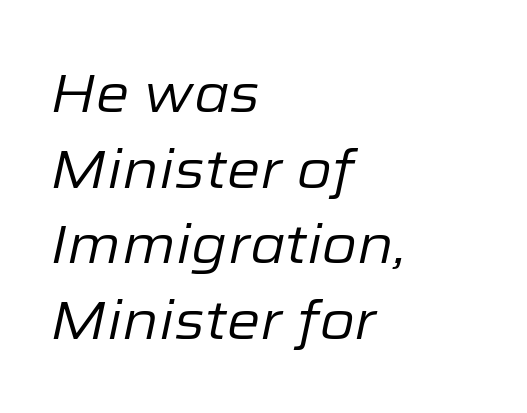
The image shows 54 px regular-weight type, italic (leaning right); set left-aligned, normal line spacing (1.4x), normal letter spacing, not underlined; low stroke contrast and a medium x-height.
